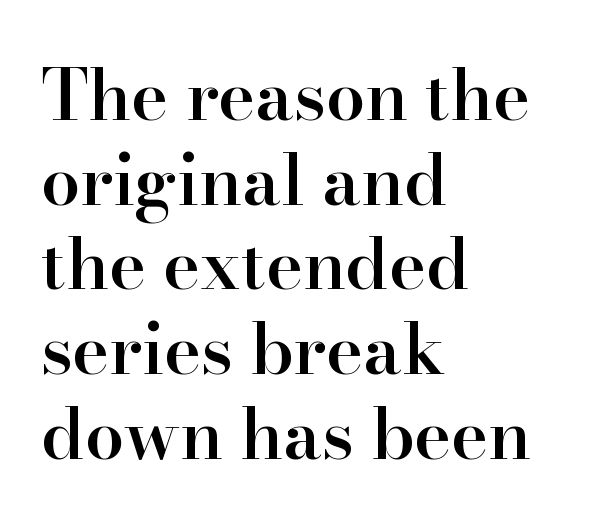
Stroke terminals: seriffed. Has an underline been added? It has not. Summary of weight: moderately heavy, a semibold. Leftover space on each line is placed entirely after the last word. Upright lettering throughout.
